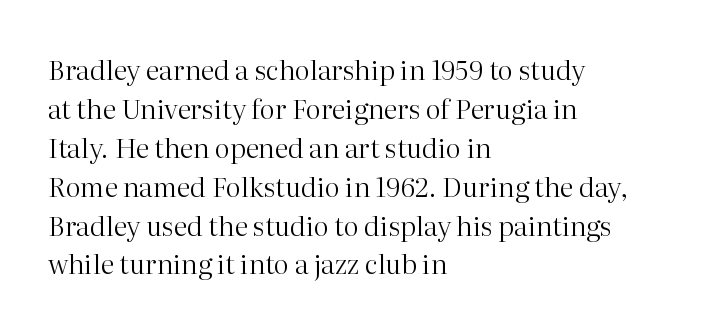
The image shows 27 px text type, upright; set left-aligned, normal line spacing (1.44x), normal letter spacing, not underlined.
